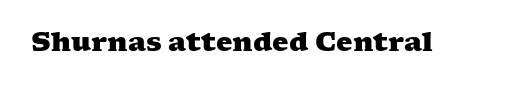
{"bold": "yes", "underline": "no", "letter_spacing": "normal", "letter_spacing_em": 0.0, "glyph_px": 26}
